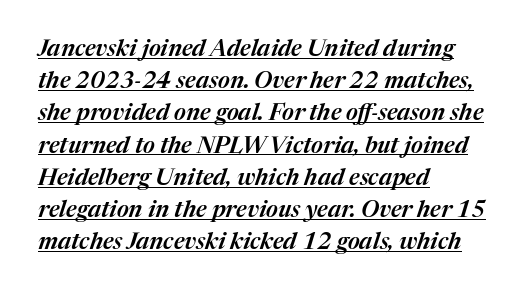
Q: Is the text italic (slanted)? A: Yes, it leans right by about 17 degrees.
Q: Is the text underlined? A: Yes.
Q: How is the paragraph aligned? A: Left-aligned.
Q: Is the spacing between letters normal or unusually wide? A: Normal.
Q: Is the spacing between lines tight, normal or loose? A: Normal.
